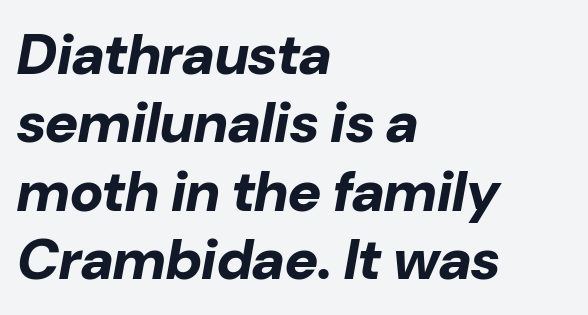
Q: Is the text bold? A: Yes.
Q: Is the text italic (slanted)? A: Yes, it leans right by about 10 degrees.
Q: Is the text underlined? A: No.
Q: How is the paragraph aligned? A: Left-aligned.
Q: Is the spacing between letters normal or unusually wide? A: Normal.
Q: Width (condensed, normal, or wide)? A: Normal.
Q: Stroke contrast? A: Low.
Q: x-height? A: Medium.
Q: Monospaced? A: No.
